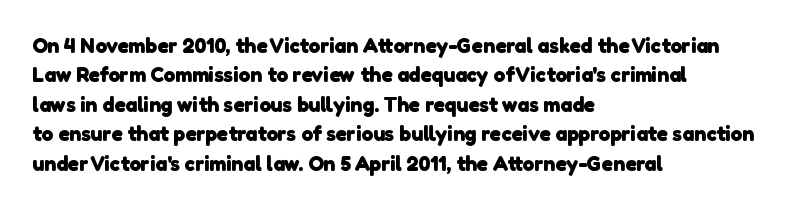
The image shows 21 px bold type; set left-aligned, normal line spacing (1.4x), normal letter spacing, not underlined.
